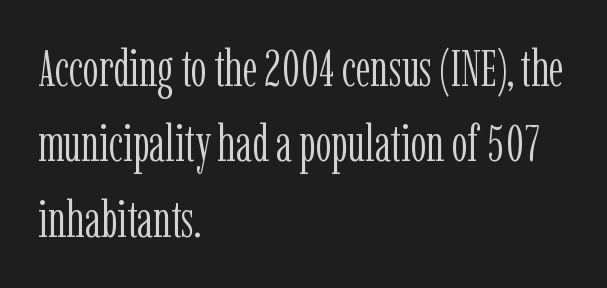
Q: Is the text bold? A: No.
Q: Is the text italic (slanted)? A: No, it is upright.
Q: Is the typeface a serif or a sans-serif typeface? A: Serif.
Q: Is the text underlined? A: No.
Q: How is the paragraph aligned? A: Left-aligned.
Q: Is the spacing between letters normal or unusually wide? A: Normal.
Q: Is the spacing between lines tight, normal or loose? A: Normal.
Q: Width (condensed, normal, or wide)? A: Condensed.
Q: Stroke contrast? A: Low.
Q: x-height? A: Medium.
Q: Monospaced? A: No.
